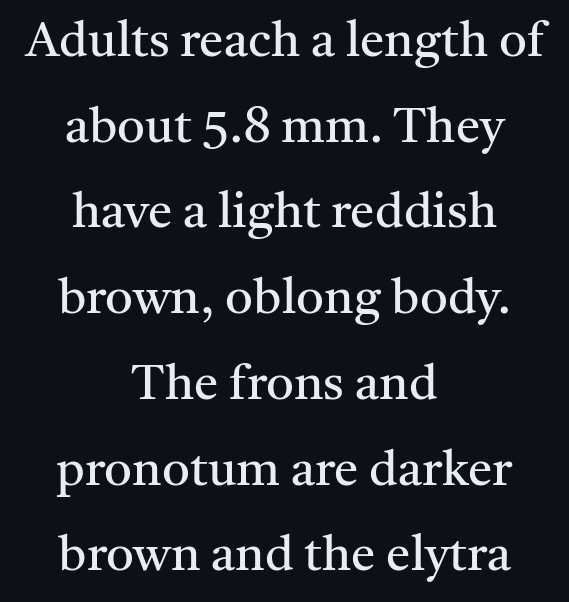
{"serif": "yes", "italic": "no", "bold": "no", "weight": "regular", "width": "normal", "stroke_contrast": "medium", "x_height": "medium", "monospaced": "no", "underline": "no", "align": "center", "line_spacing_ratio": 1.75, "letter_spacing": "normal", "letter_spacing_em": 0.0, "glyph_px": 49}
